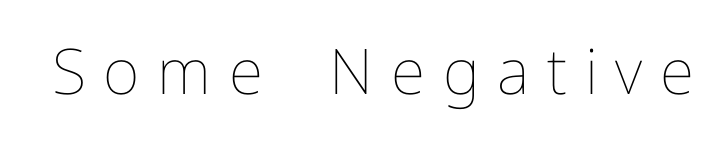
No word sits above an underline. The letters advance in unequal steps, a hallmark of proportional type. The strokes are not fattened; the text isn't bold. Is the letter spacing exaggerated? Yes — the characters are pushed far apart.
